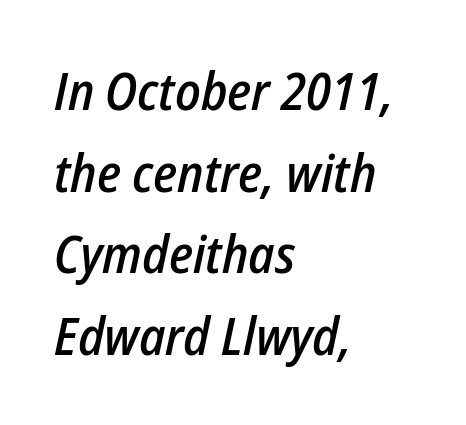
{"italic": "yes", "lean": "right", "slant_degrees": 12, "bold": "semi", "weight": "semibold", "width": "condensed", "stroke_contrast": "low", "x_height": "medium", "monospaced": "no", "underline": "no", "align": "left", "line_spacing": "normal", "line_spacing_ratio": 1.57, "letter_spacing": "normal", "letter_spacing_em": 0.0, "glyph_px": 52}
